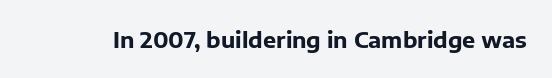
Short note: letters normally spaced. Words float on clear page, feet unadorned. The letters stand upright; this is a roman face. Heavy, bold letterforms.
